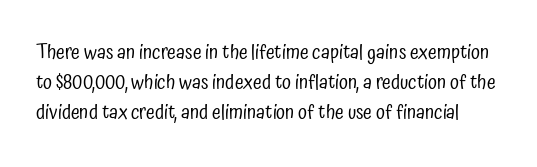
Q: Is the text bold? A: No.
Q: Is the text italic (slanted)? A: No, it is upright.
Q: Is the text underlined? A: No.
Q: Is the spacing between letters normal or unusually wide? A: Normal.
Q: Is the spacing between lines tight, normal or loose? A: Normal.
